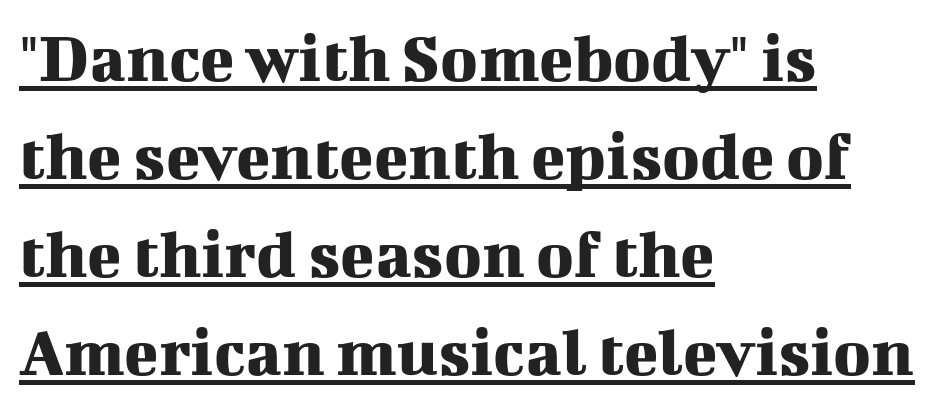
The image shows 71 px serif type, upright; set left-aligned, normal line spacing (1.38x), normal letter spacing, underlined; medium stroke contrast and a medium x-height.
